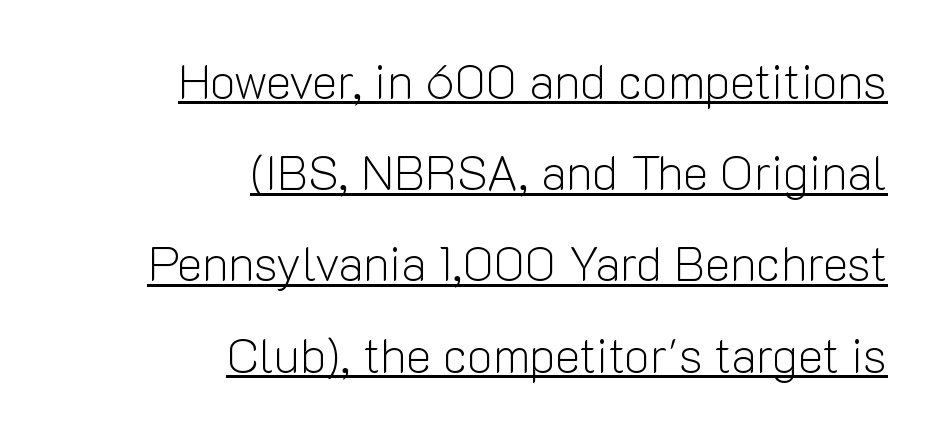
Q: Is the text bold? A: No.
Q: Is the text italic (slanted)? A: No, it is upright.
Q: Is the typeface a serif or a sans-serif typeface? A: Sans-serif.
Q: Is the text underlined? A: Yes.
Q: How is the paragraph aligned? A: Right-aligned.
Q: Is the spacing between letters normal or unusually wide? A: Normal.
Q: Is the spacing between lines tight, normal or loose? A: Loose.
Q: Width (condensed, normal, or wide)? A: Normal.
Q: Stroke contrast? A: Low.
Q: x-height? A: Medium.
Q: Monospaced? A: No.
